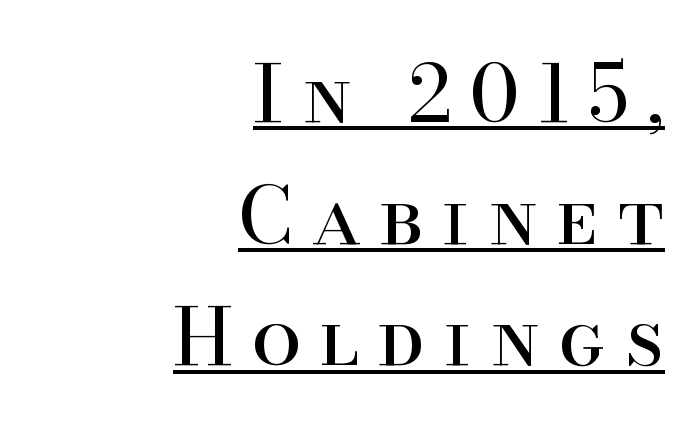
Q: Is the text bold? A: No.
Q: Is the text italic (slanted)? A: No, it is upright.
Q: Is the typeface a serif or a sans-serif typeface? A: Serif.
Q: Is the text underlined? A: Yes.
Q: How is the paragraph aligned? A: Right-aligned.
Q: Is the spacing between letters normal or unusually wide? A: Unusually wide.
Q: Is the spacing between lines tight, normal or loose? A: Normal.
Q: Width (condensed, normal, or wide)? A: Normal.
Q: Stroke contrast? A: High.
Q: x-height? A: Small.
Q: Monospaced? A: No.
